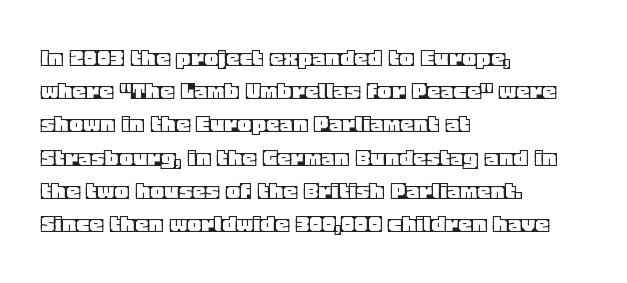
{"italic": "no", "underline": "no", "align": "left", "line_spacing_ratio": 1.23, "letter_spacing": "normal", "letter_spacing_em": 0.0, "glyph_px": 27}
